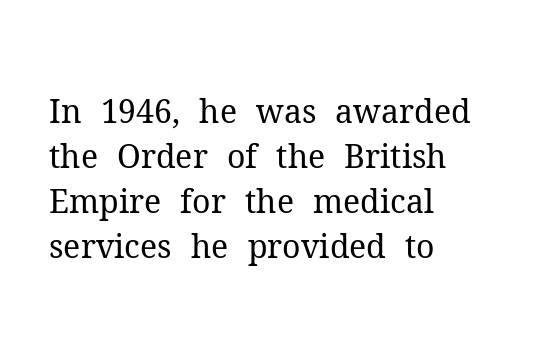
Q: Is the text bold? A: No.
Q: Is the text italic (slanted)? A: No, it is upright.
Q: Is the typeface a serif or a sans-serif typeface? A: Serif.
Q: Is the text underlined? A: No.
Q: How is the paragraph aligned? A: Left-aligned.
Q: Is the spacing between letters normal or unusually wide? A: Normal.
Q: Is the spacing between lines tight, normal or loose? A: Normal.
Q: Width (condensed, normal, or wide)? A: Normal.
Q: Stroke contrast? A: Medium.
Q: x-height? A: Medium.
Q: Monospaced? A: No.
